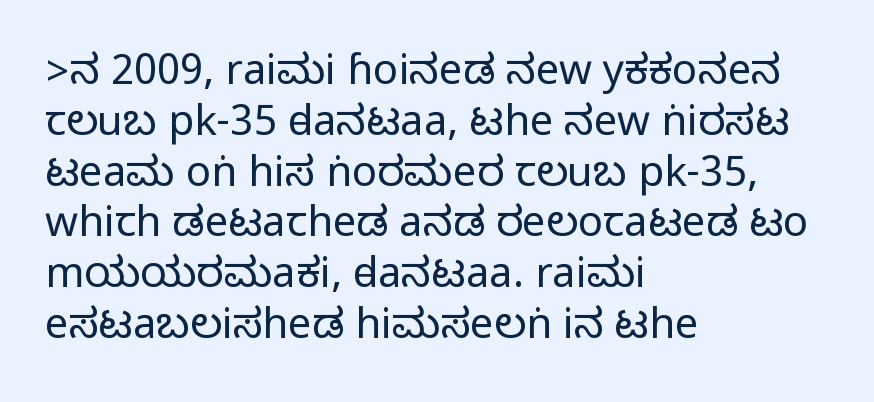
{"serif": "no", "italic": "no", "width": "condensed", "stroke_contrast": "medium", "monospaced": "no", "underline": "no", "align": "left", "line_spacing_ratio": 1.21, "letter_spacing": "normal", "letter_spacing_em": 0.0, "glyph_px": 42}
